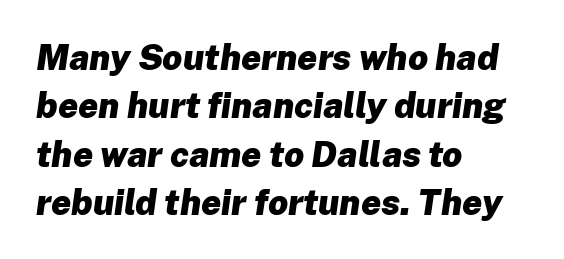
This block has exactly the height ordinary leading produces. The rendering keeps characters at their native spacing. Emphasis by weight is at full strength: bold. A bare baseline throughout the passage. The letters advance in unequal steps, a hallmark of proportional type. This is oblique type, the kind used for emphasis or titles.
